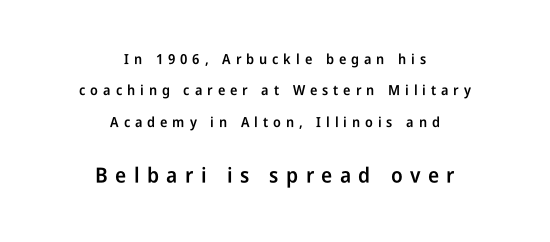
Q: Is the text bold? A: Semi-bold.
Q: Is the text italic (slanted)? A: No, it is upright.
Q: Is the text underlined? A: No.
Q: How is the paragraph aligned? A: Centered.
Q: Is the spacing between letters normal or unusually wide? A: Unusually wide.
Q: Is the spacing between lines tight, normal or loose? A: Loose.
Q: Which block of text is set in a larger size, the first (top) or the second (bottom)? A: The second (bottom) one.
